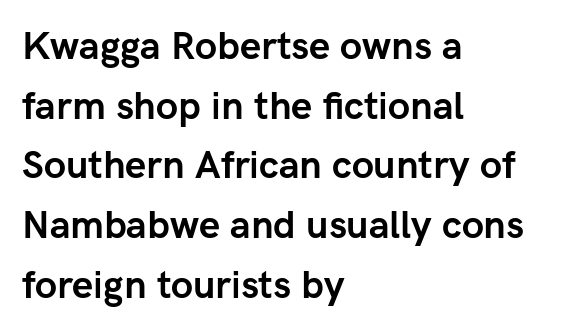
The image shows 38 px semibold sans-serif type, upright; set left-aligned, normal line spacing (1.57x), normal letter spacing, not underlined; low stroke contrast and a medium x-height.
